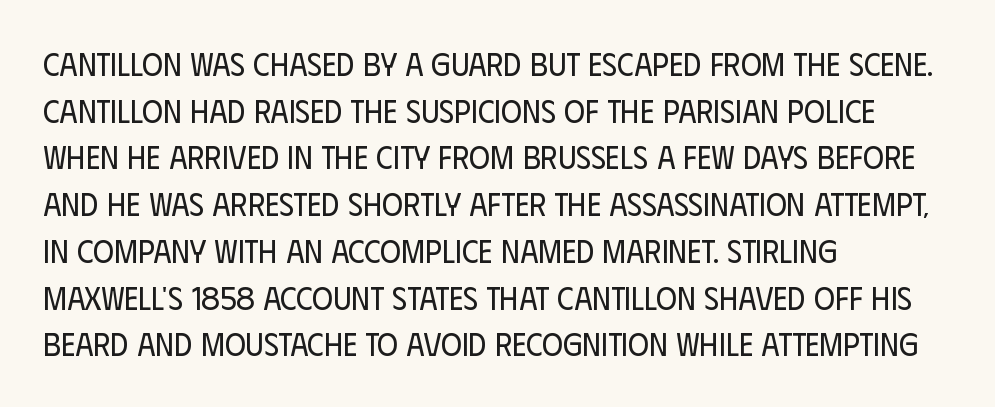
The image shows 32 px regular-weight, condensed sans-serif type, upright; set left-aligned, normal line spacing (1.46x), normal letter spacing, not underlined; low stroke contrast and a large x-height.
